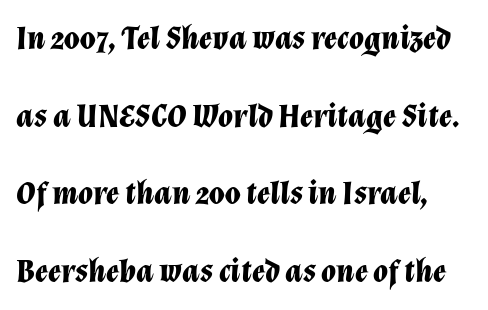
The image shows 34 px bold type, italic (leaning right); set loose line spacing (2.28x), normal letter spacing, not underlined; low stroke contrast and a medium x-height.
